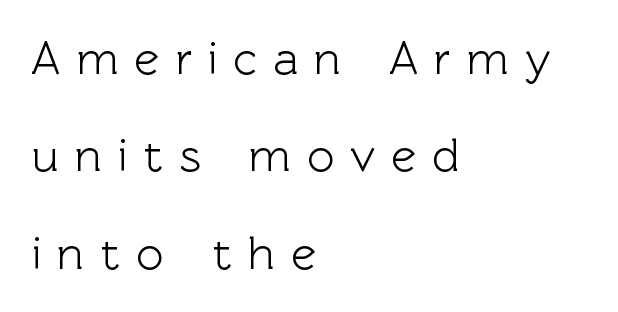
{"serif": "no", "italic": "no", "width": "normal", "x_height": "medium", "monospaced": "no", "underline": "no", "align": "left", "line_spacing": "loose", "line_spacing_ratio": 2.07, "letter_spacing": "wide", "letter_spacing_em": 0.34, "glyph_px": 47}
